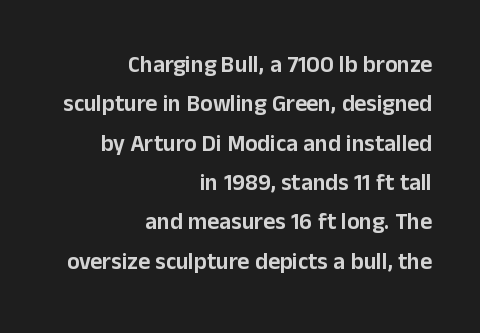
Q: Is the text italic (slanted)? A: No, it is upright.
Q: Is the text underlined? A: No.
Q: How is the paragraph aligned? A: Right-aligned.
Q: Is the spacing between letters normal or unusually wide? A: Normal.
